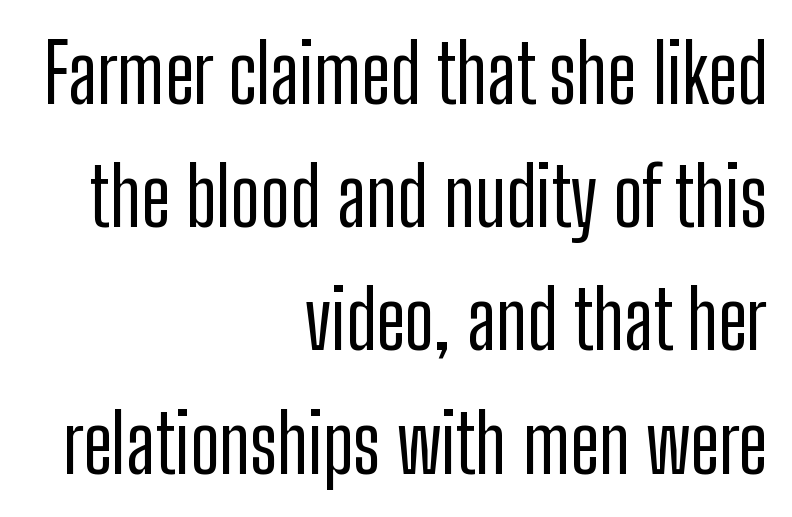
The image shows 80 px condensed sans-serif type, upright; set right-aligned, normal line spacing (1.54x), normal letter spacing, not underlined; low stroke contrast and a medium x-height.
